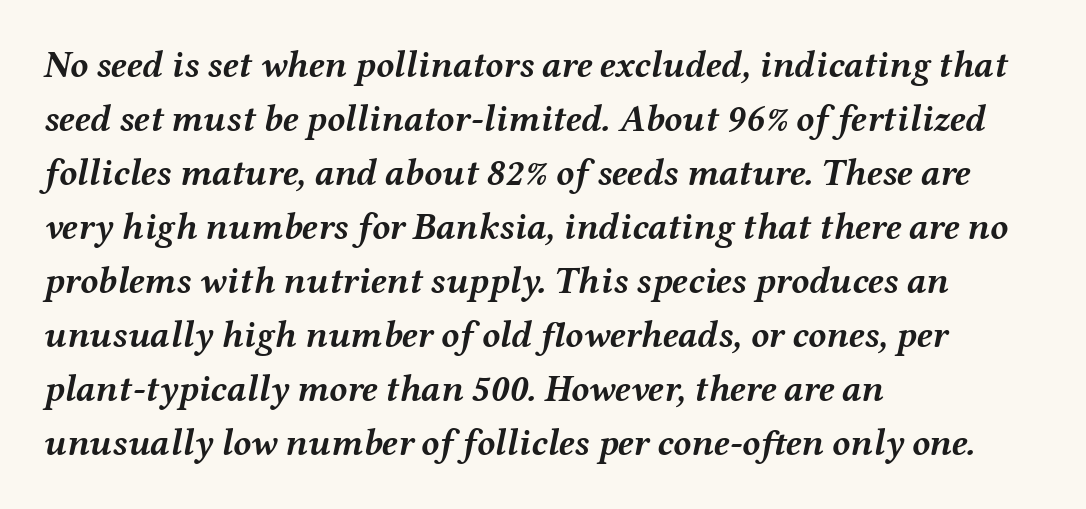
The image shows 37 px semibold, wide type, italic (leaning right); set left-aligned, normal line spacing (1.46x), normal letter spacing, not underlined; medium stroke contrast and a medium x-height.
